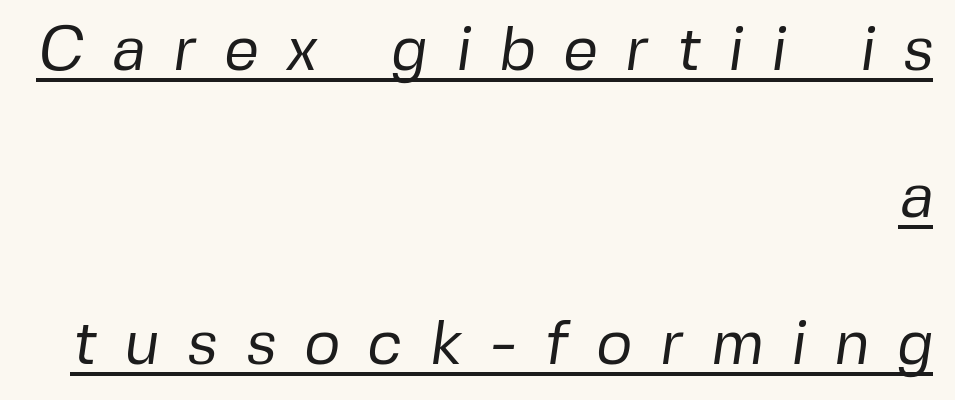
Q: Is the text bold? A: No.
Q: Is the typeface a serif or a sans-serif typeface? A: Sans-serif.
Q: Is the text underlined? A: Yes.
Q: How is the paragraph aligned? A: Right-aligned.
Q: Is the spacing between letters normal or unusually wide? A: Unusually wide.
Q: Is the spacing between lines tight, normal or loose? A: Loose.
Q: Width (condensed, normal, or wide)? A: Normal.
Q: Stroke contrast? A: Low.
Q: x-height? A: Medium.
Q: Monospaced? A: No.
